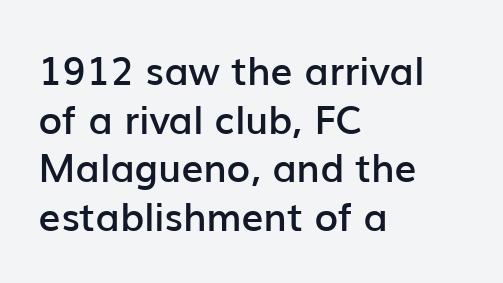
Q: Is the text bold? A: Semi-bold.
Q: Is the text italic (slanted)? A: No, it is upright.
Q: Is the typeface a serif or a sans-serif typeface? A: Sans-serif.
Q: Is the text underlined? A: No.
Q: How is the paragraph aligned? A: Left-aligned.
Q: Is the spacing between letters normal or unusually wide? A: Normal.
Q: Is the spacing between lines tight, normal or loose? A: Normal.
Q: Width (condensed, normal, or wide)? A: Normal.
Q: Stroke contrast? A: Low.
Q: x-height? A: Medium.
Q: Monospaced? A: No.
